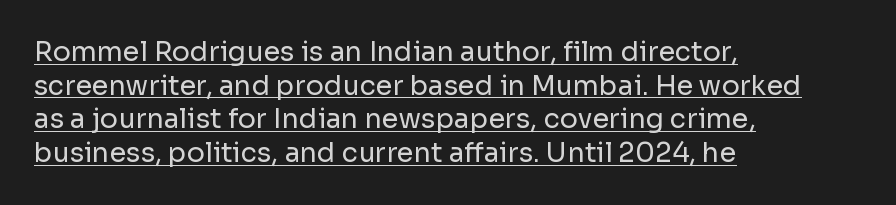
The image shows 27 px text type, upright; set left-aligned, normal line spacing (1.25x), normal letter spacing, underlined.
